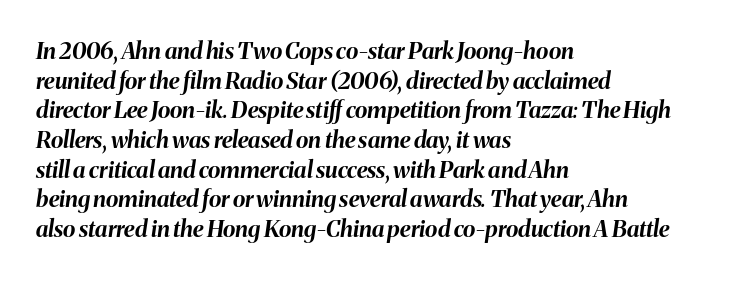
Q: Is the text bold? A: Yes.
Q: Is the text italic (slanted)? A: Yes, it leans right by about 8 degrees.
Q: Is the text underlined? A: No.
Q: How is the paragraph aligned? A: Left-aligned.
Q: Is the spacing between letters normal or unusually wide? A: Normal.
Q: Is the spacing between lines tight, normal or loose? A: Normal.
